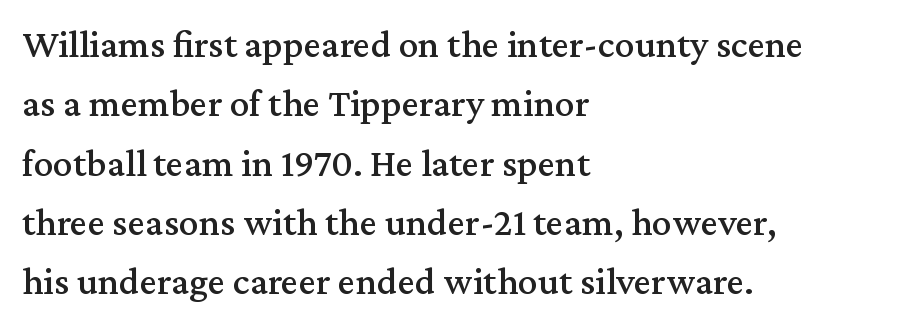
{"serif": "yes", "italic": "no", "width": "normal", "stroke_contrast": "medium", "x_height": "medium", "monospaced": "no", "underline": "no", "align": "left", "line_spacing": "normal", "line_spacing_ratio": 1.52, "letter_spacing": "normal", "letter_spacing_em": 0.0, "glyph_px": 39}
